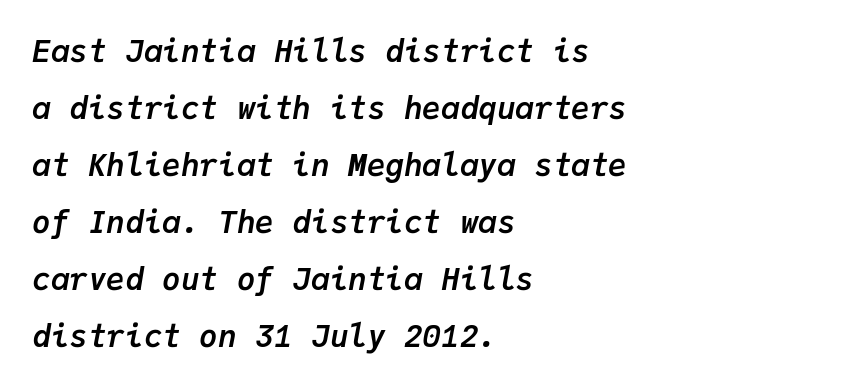
{"italic": "yes", "lean": "right", "slant_degrees": 9, "bold": "yes", "weight": "semibold", "width": "normal", "stroke_contrast": "low", "x_height": "medium", "monospaced": "yes", "underline": "no", "align": "left", "line_spacing_ratio": 1.84, "letter_spacing": "normal", "letter_spacing_em": 0.0, "glyph_px": 31}
